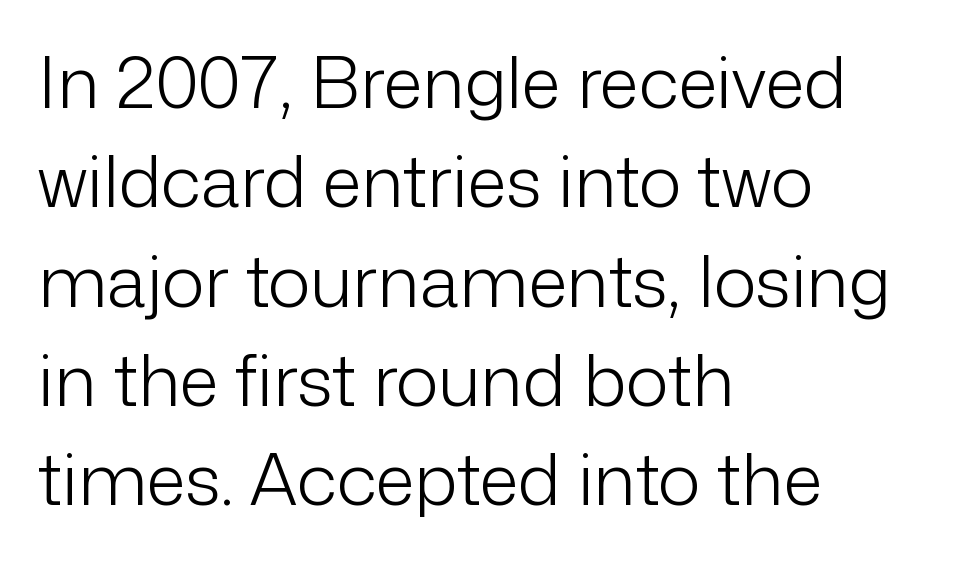
Q: Is the text bold? A: No.
Q: Is the text italic (slanted)? A: No, it is upright.
Q: Is the typeface a serif or a sans-serif typeface? A: Sans-serif.
Q: Is the text underlined? A: No.
Q: How is the paragraph aligned? A: Left-aligned.
Q: Is the spacing between letters normal or unusually wide? A: Normal.
Q: Is the spacing between lines tight, normal or loose? A: Normal.
Q: Width (condensed, normal, or wide)? A: Normal.
Q: Stroke contrast? A: Low.
Q: x-height? A: Medium.
Q: Monospaced? A: No.
